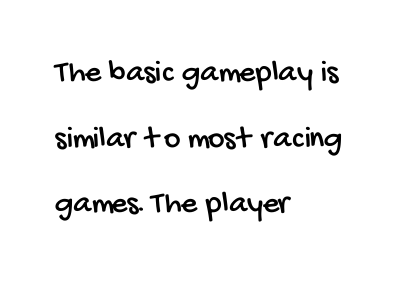
{"serif": "no", "width": "condensed", "stroke_contrast": "low", "x_height": "large", "monospaced": "no", "underline": "no", "align": "left", "line_spacing": "loose", "line_spacing_ratio": 2.05, "letter_spacing": "normal", "letter_spacing_em": 0.0, "glyph_px": 32}
